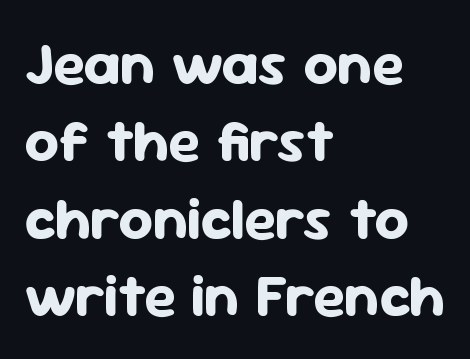
Q: Is the text bold? A: Yes.
Q: Is the text italic (slanted)? A: No, it is upright.
Q: Is the typeface a serif or a sans-serif typeface? A: Sans-serif.
Q: Is the text underlined? A: No.
Q: How is the paragraph aligned? A: Left-aligned.
Q: Is the spacing between letters normal or unusually wide? A: Normal.
Q: Is the spacing between lines tight, normal or loose? A: Normal.
Q: Width (condensed, normal, or wide)? A: Normal.
Q: Stroke contrast? A: Low.
Q: x-height? A: Medium.
Q: Monospaced? A: No.
